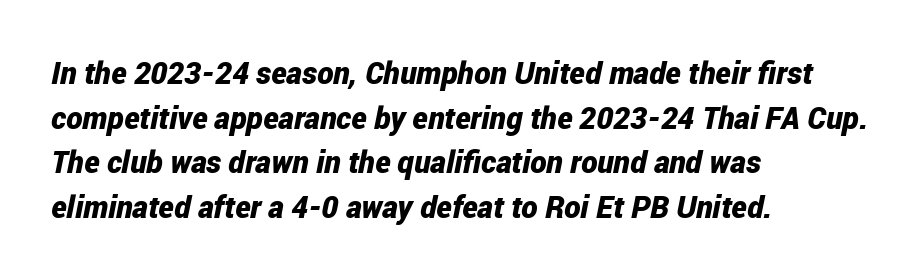
Q: Is the text bold? A: Yes.
Q: Is the text italic (slanted)? A: Yes, it leans right by about 12 degrees.
Q: Is the text underlined? A: No.
Q: How is the paragraph aligned? A: Left-aligned.
Q: Is the spacing between letters normal or unusually wide? A: Normal.
Q: Is the spacing between lines tight, normal or loose? A: Normal.
Q: Width (condensed, normal, or wide)? A: Condensed.
Q: Stroke contrast? A: Low.
Q: x-height? A: Medium.
Q: Monospaced? A: No.
